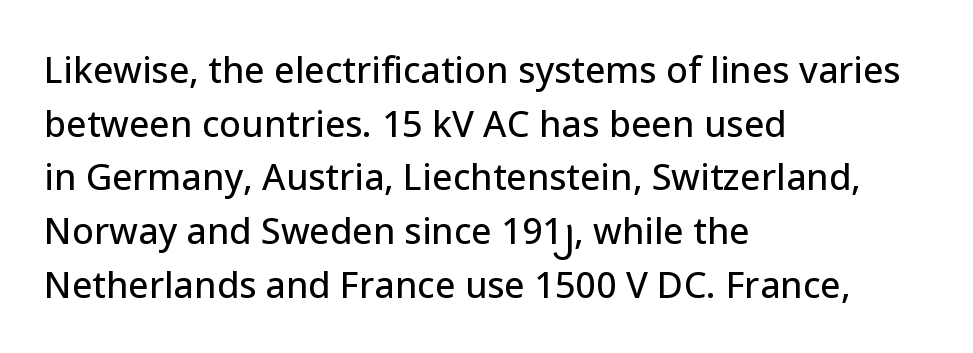
Q: Is the text italic (slanted)? A: No, it is upright.
Q: Is the typeface a serif or a sans-serif typeface? A: Sans-serif.
Q: Is the text underlined? A: No.
Q: How is the paragraph aligned? A: Left-aligned.
Q: Is the spacing between letters normal or unusually wide? A: Normal.
Q: Is the spacing between lines tight, normal or loose? A: Normal.
Q: Width (condensed, normal, or wide)? A: Normal.
Q: Stroke contrast? A: Low.
Q: x-height? A: Medium.
Q: Monospaced? A: No.
